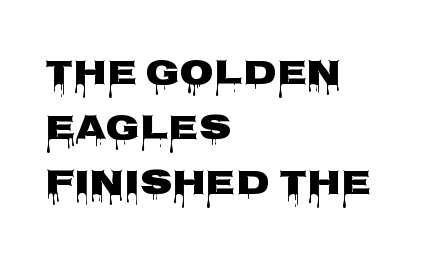
The image shows 35 px wide sans-serif type, upright; set left-aligned, normal line spacing (1.57x), normal letter spacing, not underlined; low stroke contrast and a large x-height.
